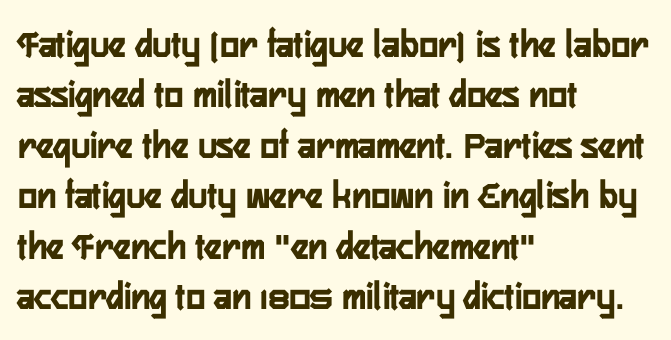
The image shows 40 px semibold, condensed sans-serif type, upright; set left-aligned, normal line spacing (1.26x), normal letter spacing, not underlined; low stroke contrast and a medium x-height.
